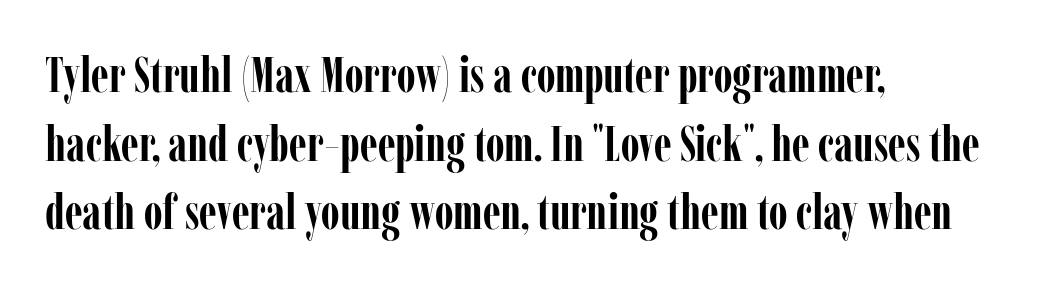
The image shows 49 px semibold, condensed serif type, upright; set left-aligned, normal line spacing (1.4x), normal letter spacing, not underlined; low stroke contrast and a medium x-height.
